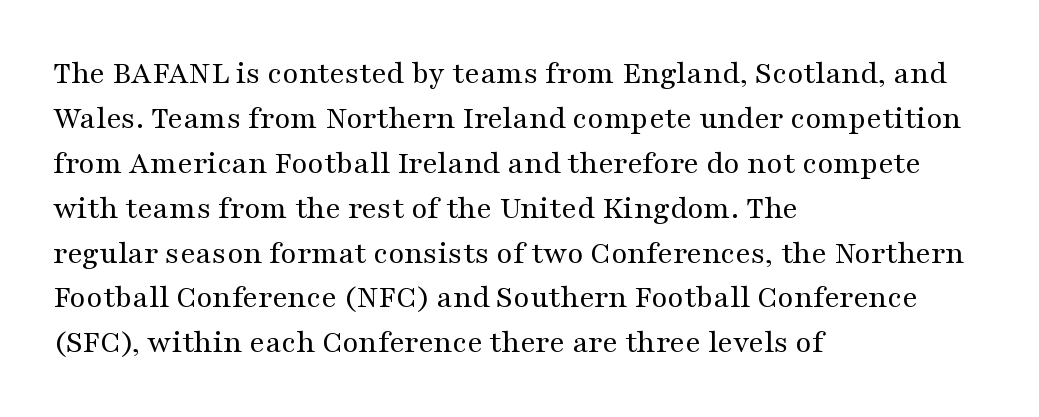
Does the copy run flush right? No — it runs flush left. Quick note: underline off. Note the varied advance widths — an 'i' is clearly narrower than an 'm'. The specimen reads as upright at a glance. Quick note: interline space is typical.
